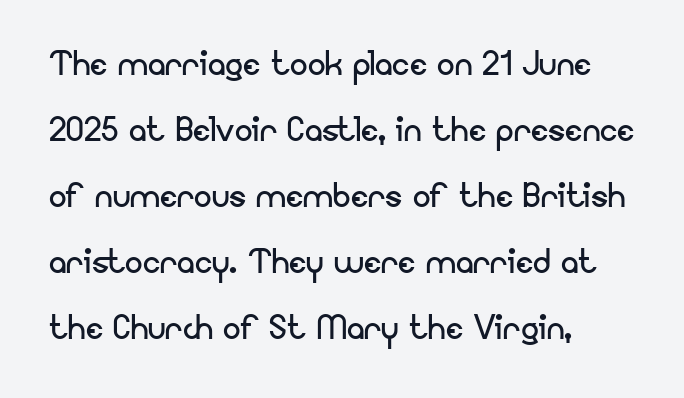
The image shows 44 px regular-weight sans-serif type, upright; set left-aligned, normal line spacing (1.5x), normal letter spacing, not underlined; low stroke contrast and a small x-height.
